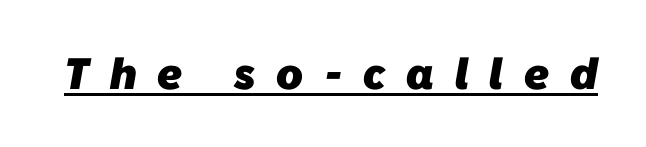
Q: Is the text bold? A: Yes.
Q: Is the typeface a serif or a sans-serif typeface? A: Sans-serif.
Q: Is the text underlined? A: Yes.
Q: Is the spacing between letters normal or unusually wide? A: Unusually wide.
Q: Width (condensed, normal, or wide)? A: Normal.
Q: Stroke contrast? A: Low.
Q: x-height? A: Medium.
Q: Monospaced? A: No.
